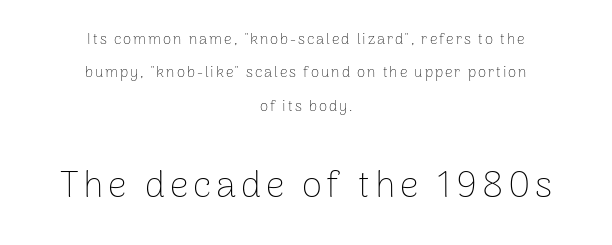
{"serif": "no", "italic": "no", "bold": "no", "weight": "thin", "width": "normal", "stroke_contrast": "low", "x_height": "medium", "monospaced": "no", "underline": "no", "align": "center", "line_spacing": "loose", "line_spacing_ratio": 2.23, "larger_block": "second", "size_ratio": 2.47, "glyph_px": 37}
